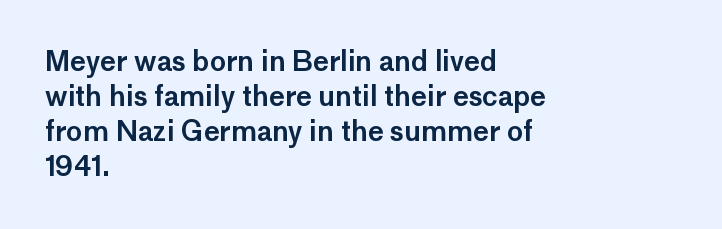
The image shows 27 px text type, upright; set left-aligned, normal line spacing (1.3x), normal letter spacing, not underlined.
